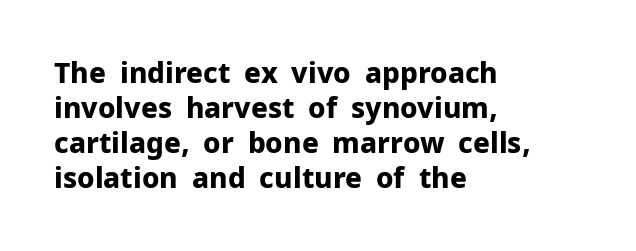
The image shows 28 px bold sans-serif type, upright; set left-aligned, normal line spacing (1.25x), normal letter spacing, not underlined; low stroke contrast and a medium x-height.
